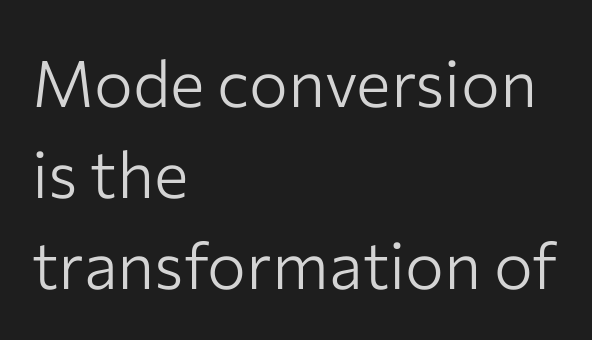
The image shows 65 px light sans-serif type, upright; set left-aligned, normal line spacing (1.4x), normal letter spacing, not underlined; low stroke contrast and a medium x-height.
